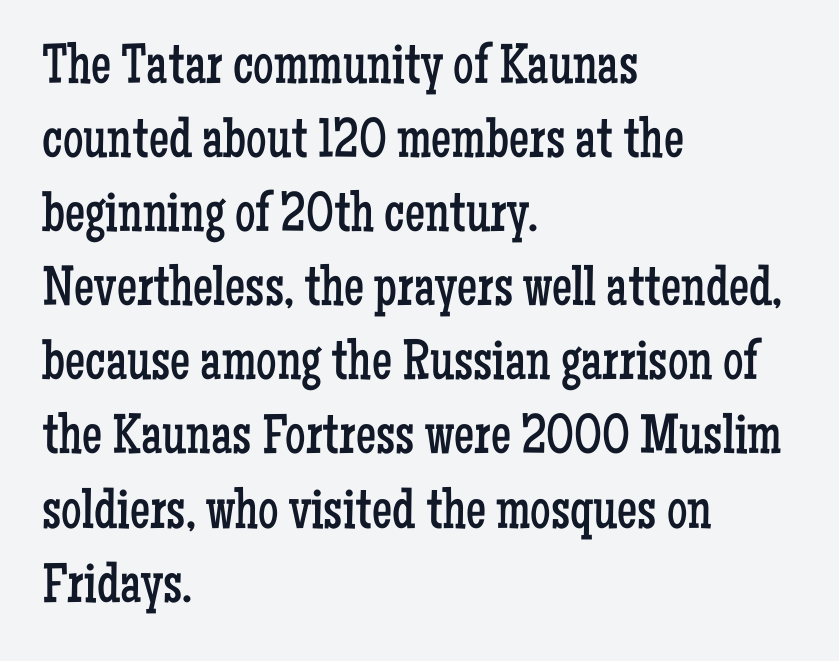
{"serif": "yes", "italic": "no", "bold": "no", "weight": "regular", "width": "condensed", "stroke_contrast": "low", "x_height": "medium", "monospaced": "no", "underline": "no", "align": "left", "line_spacing": "normal", "line_spacing_ratio": 1.3, "letter_spacing": "normal", "letter_spacing_em": 0.0, "glyph_px": 57}
